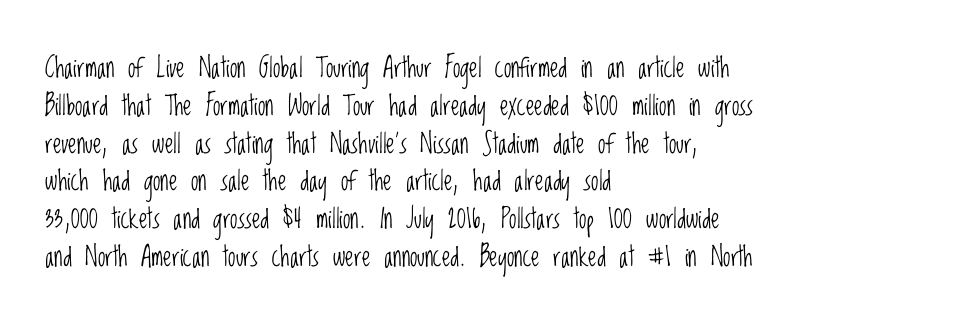
Short note: letters normally spaced. These lines are set flush left with a ragged right edge. The passage shown is not bold in any degree. Rows of type keep a routine distance in the vertical direction. This is the regular roman posture of the typeface.
